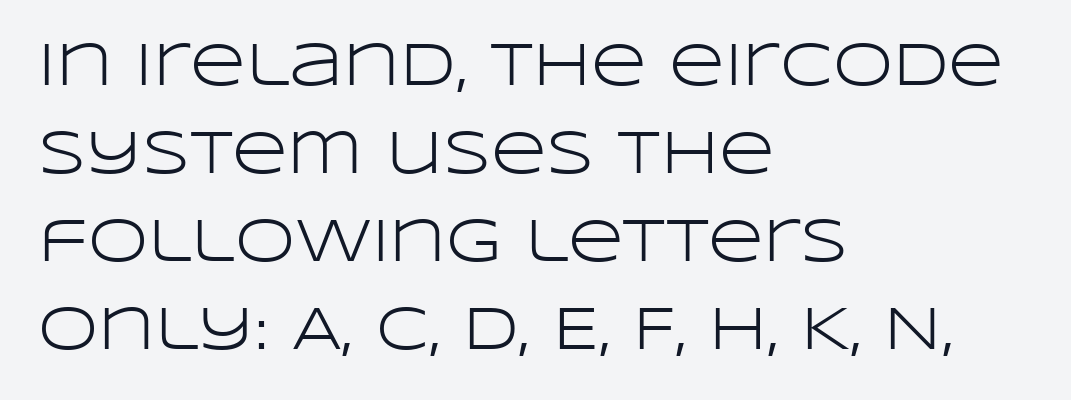
The image shows 61 px light, wide sans-serif type, upright; set left-aligned, normal line spacing (1.44x), normal letter spacing, not underlined; low stroke contrast and a large x-height.
